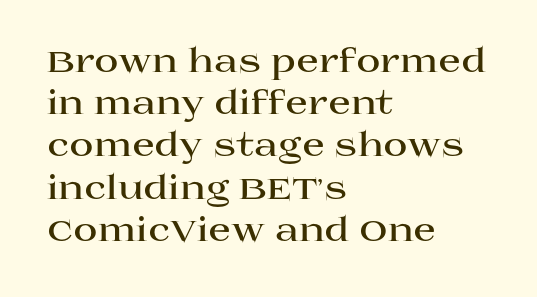
The image shows 33 px bold, wide serif type, upright; set left-aligned, normal line spacing (1.28x), normal letter spacing, not underlined; high stroke contrast and a large x-height.
